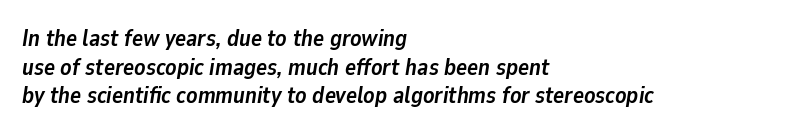
Q: Is the text bold? A: Yes.
Q: Is the text italic (slanted)? A: Yes, it leans right by about 9 degrees.
Q: Is the text underlined? A: No.
Q: How is the paragraph aligned? A: Left-aligned.
Q: Is the spacing between letters normal or unusually wide? A: Normal.
Q: Is the spacing between lines tight, normal or loose? A: Normal.
